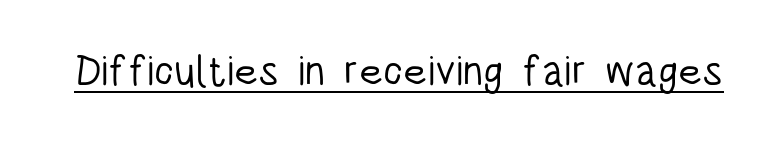
The face used here is rendered with its standard letterfit. The face used here is proportionally spaced, like ordinary book or web type. Descenders here cross a horizontal rule under the line. Ordinary non-slanted type is in use. The weight would be labelled regular, book, light, or lighter still. This rendering employs a face without finishing strokes, i.e., a sans-serif.
